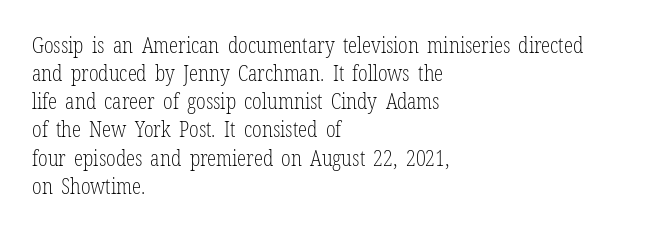
Visually the block forms a straight wall on the left and a jagged coastline on the right. Style check: upright. Bold? No — there's no thickening of the strokes. Notice how descenders clear the ascenders below comfortably — that's standard leading. Each word holds together tightly as a unit, with standard inter-letter gaps.
